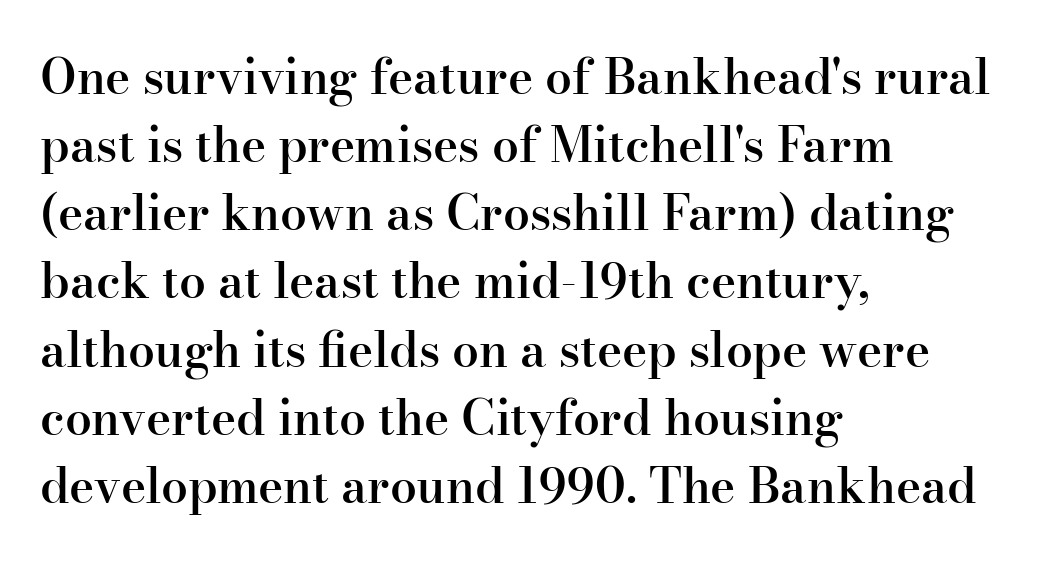
The image shows 48 px semibold serif type, upright; set left-aligned, normal line spacing (1.42x), normal letter spacing, not underlined; high stroke contrast and a small x-height.
